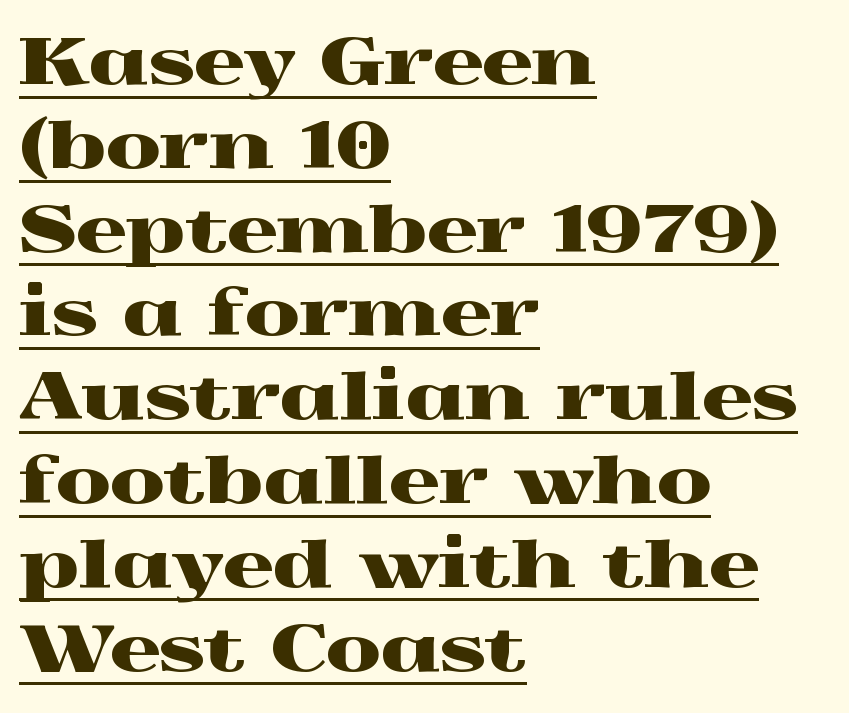
Q: Is the text italic (slanted)? A: No, it is upright.
Q: Is the typeface a serif or a sans-serif typeface? A: Serif.
Q: Is the text underlined? A: Yes.
Q: How is the paragraph aligned? A: Left-aligned.
Q: Is the spacing between letters normal or unusually wide? A: Normal.
Q: Is the spacing between lines tight, normal or loose? A: Normal.
Q: Width (condensed, normal, or wide)? A: Wide.
Q: x-height? A: Medium.
Q: Monospaced? A: No.
